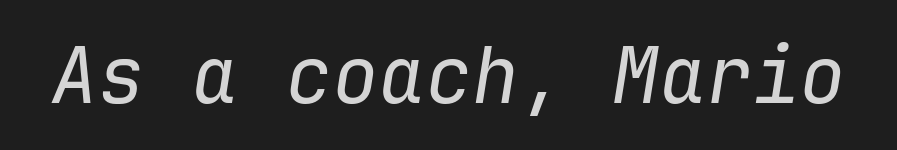
The image shows 78 px regular-weight type, italic (leaning right), monospaced; set normal letter spacing, not underlined; low stroke contrast and a medium x-height.
